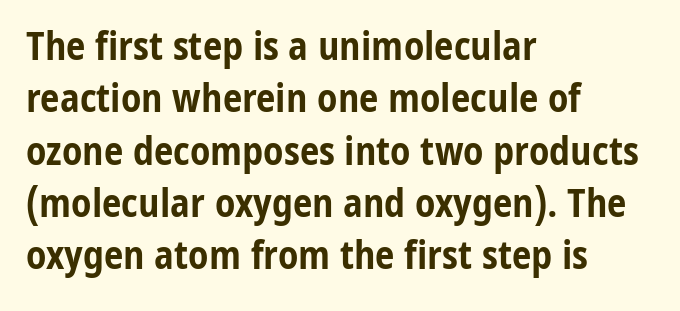
A student would call this left alignment; a typographer would say flush left, rag right. Standard letterfit; no display-style spreading of the glyphs. The letters carry no serifs — their stems end cleanly without finishing strokes. The typography opts for an upright posture over an oblique one. Set as a true bold cut, around the 700 mark.
